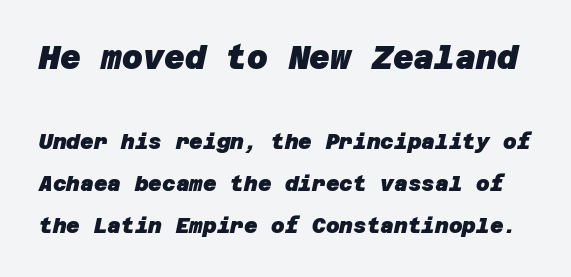
The image shows 32 px heavy sans-serif type; set loose line spacing (2.0x), normal letter spacing, not underlined; the first (top) block is 1.52x larger; low stroke contrast and a large x-height.
